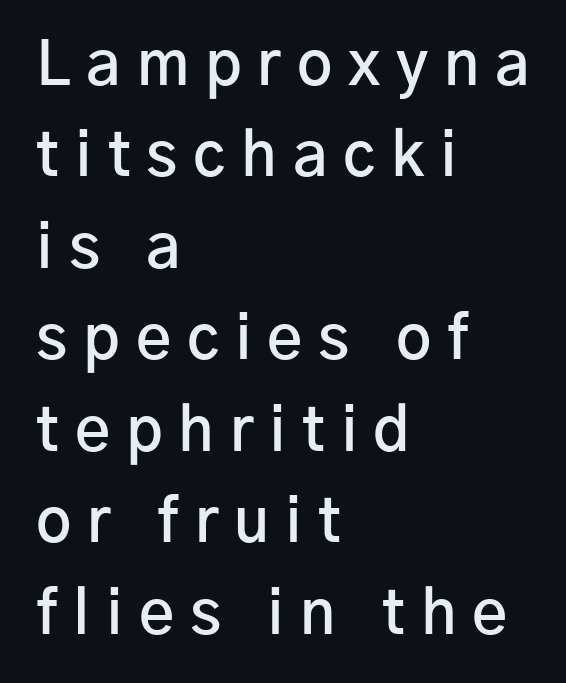
The image shows 61 px semibold sans-serif type, upright; set left-aligned, normal line spacing (1.5x), unusually wide letter spacing (+0.26 em), not underlined; low stroke contrast and a medium x-height.
